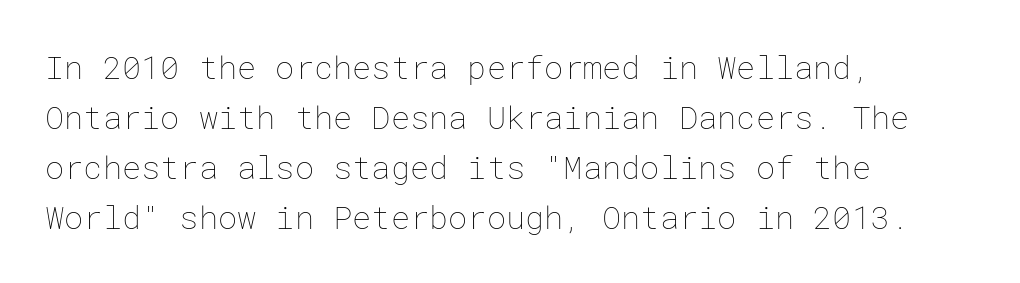
Q: Is the text bold? A: No.
Q: Is the text italic (slanted)? A: No, it is upright.
Q: Is the text underlined? A: No.
Q: How is the paragraph aligned? A: Left-aligned.
Q: Is the spacing between letters normal or unusually wide? A: Normal.
Q: Is the spacing between lines tight, normal or loose? A: Normal.
Q: Width (condensed, normal, or wide)? A: Normal.
Q: Stroke contrast? A: Low.
Q: x-height? A: Medium.
